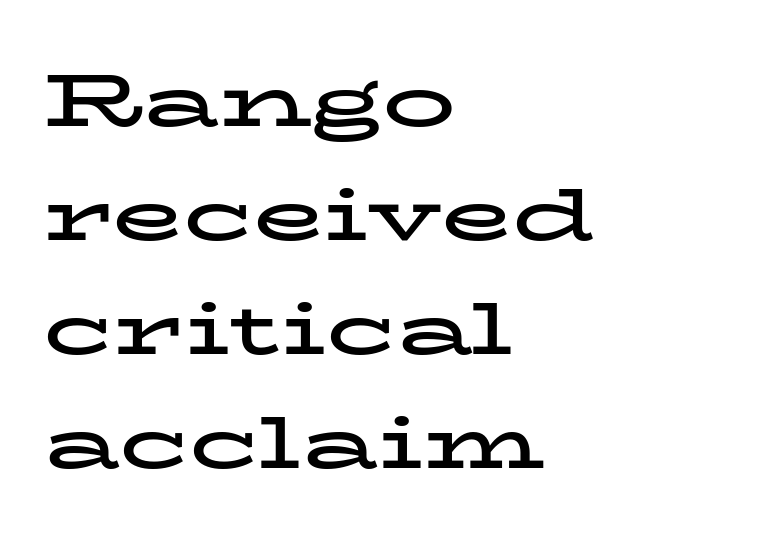
Look at the bottom of the vertical strokes: they flare into serifs here. This is heavy type, rendered in bold. How are the letters spaced? Ordinarily, with no added tracking. Rows of type keep a routine distance in the vertical direction. The glyphs are unaccompanied by any horizontal stroke below them.
